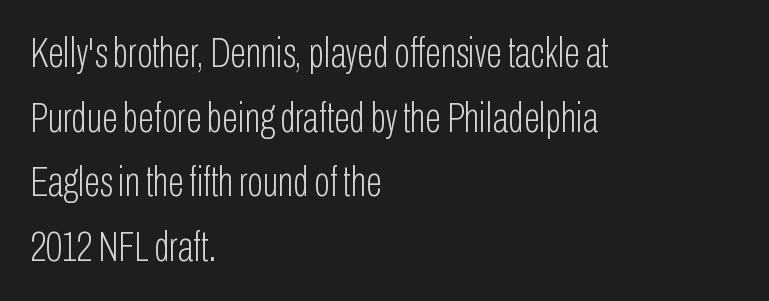
The image shows 42 px light, condensed sans-serif type, upright; set left-aligned, normal line spacing (1.54x), normal letter spacing, not underlined; low stroke contrast and a medium x-height.
